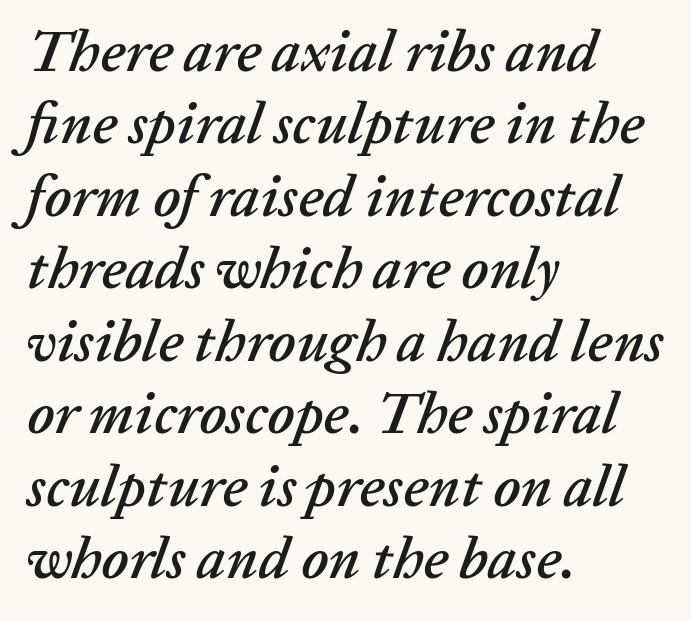
Q: Is the text italic (slanted)? A: Yes, it leans right by about 20 degrees.
Q: Is the text underlined? A: No.
Q: How is the paragraph aligned? A: Left-aligned.
Q: Is the spacing between letters normal or unusually wide? A: Normal.
Q: Is the spacing between lines tight, normal or loose? A: Normal.
Q: Width (condensed, normal, or wide)? A: Normal.
Q: Stroke contrast? A: Low.
Q: x-height? A: Medium.
Q: Monospaced? A: No.
